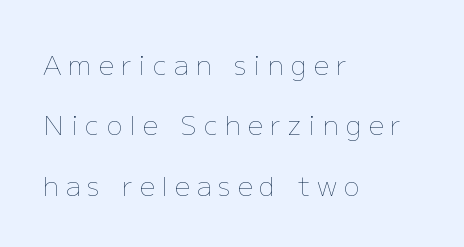
It's the straight-up-and-down kind of type. The face used here is rendered with a markedly widened letterfit. Weight: not bold — regular or lighter. The vertical gap from one line to the next is large.
